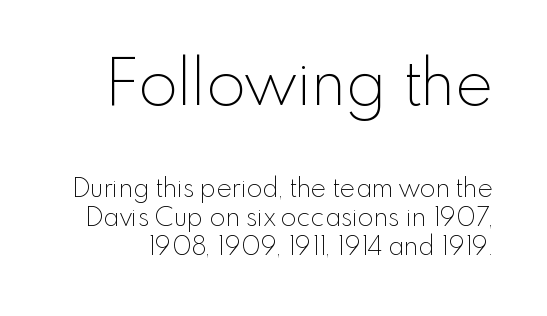
Closely set lines give the paragraph a compact silhouette. Any mark beneath the type? The region is blank. No letter is thick-stroked: the sample isn't bold. Note the varied advance widths — an 'i' is clearly narrower than an 'm'.
